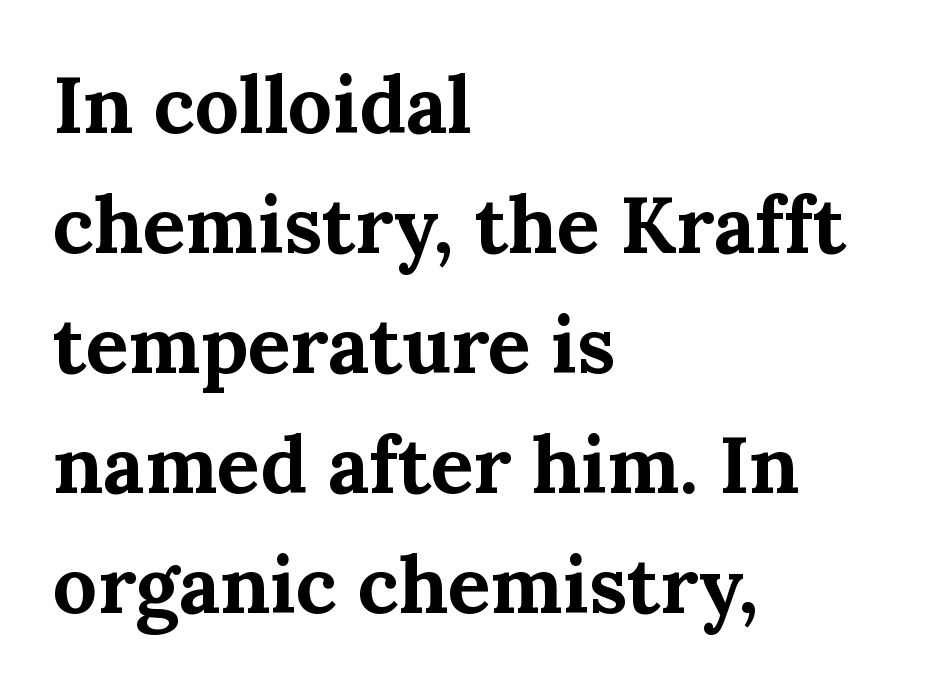
{"serif": "yes", "italic": "no", "bold": "yes", "weight": "bold", "width": "normal", "stroke_contrast": "medium", "x_height": "medium", "monospaced": "no", "underline": "no", "align": "left", "line_spacing": "normal", "line_spacing_ratio": 1.52, "letter_spacing": "normal", "letter_spacing_em": 0.0, "glyph_px": 79}
